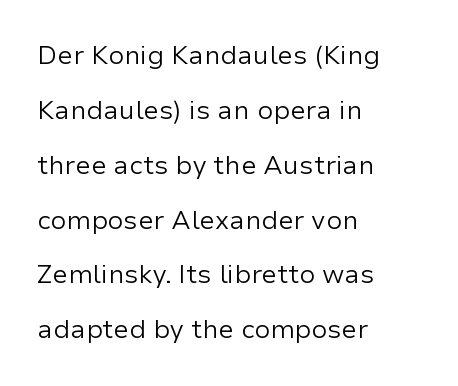
Q: Is the text bold? A: No.
Q: Is the text italic (slanted)? A: No, it is upright.
Q: Is the text underlined? A: No.
Q: How is the paragraph aligned? A: Left-aligned.
Q: Is the spacing between letters normal or unusually wide? A: Normal.
Q: Is the spacing between lines tight, normal or loose? A: Loose.
